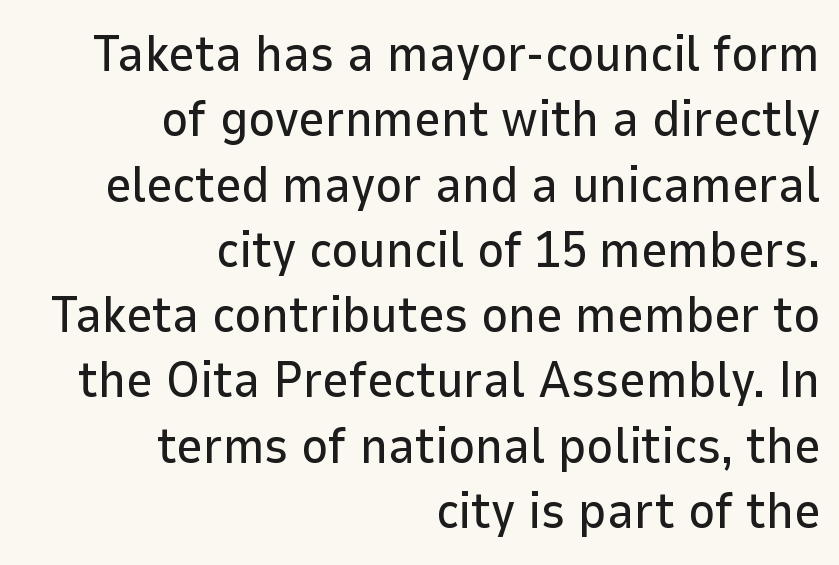
{"serif": "no", "italic": "no", "width": "normal", "stroke_contrast": "low", "x_height": "medium", "monospaced": "no", "underline": "no", "align": "right", "line_spacing": "normal", "line_spacing_ratio": 1.28, "letter_spacing": "normal", "letter_spacing_em": 0.0, "glyph_px": 51}
